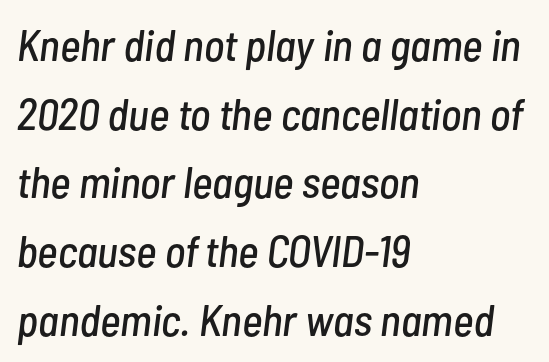
{"italic": "yes", "lean": "right", "slant_degrees": 7, "width": "condensed", "stroke_contrast": "low", "x_height": "medium", "monospaced": "no", "underline": "no", "align": "left", "line_spacing": "normal", "line_spacing_ratio": 1.56, "letter_spacing": "normal", "letter_spacing_em": 0.0, "glyph_px": 44}
